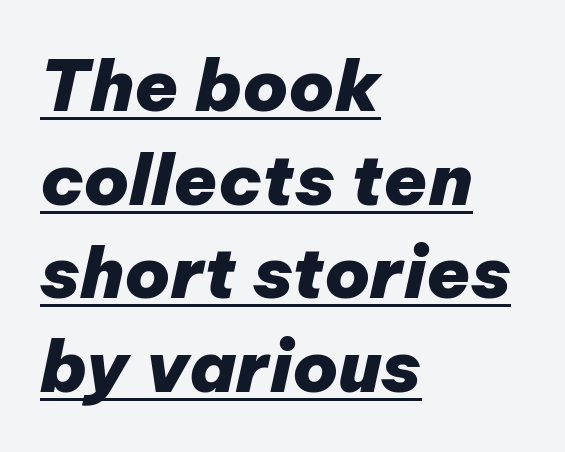
{"italic": "yes", "lean": "right", "slant_degrees": 12, "bold": "yes", "weight": "heavy", "width": "normal", "stroke_contrast": "low", "x_height": "medium", "monospaced": "no", "underline": "yes", "align": "left", "line_spacing": "normal", "line_spacing_ratio": 1.32, "letter_spacing": "normal", "letter_spacing_em": 0.0, "glyph_px": 71}
